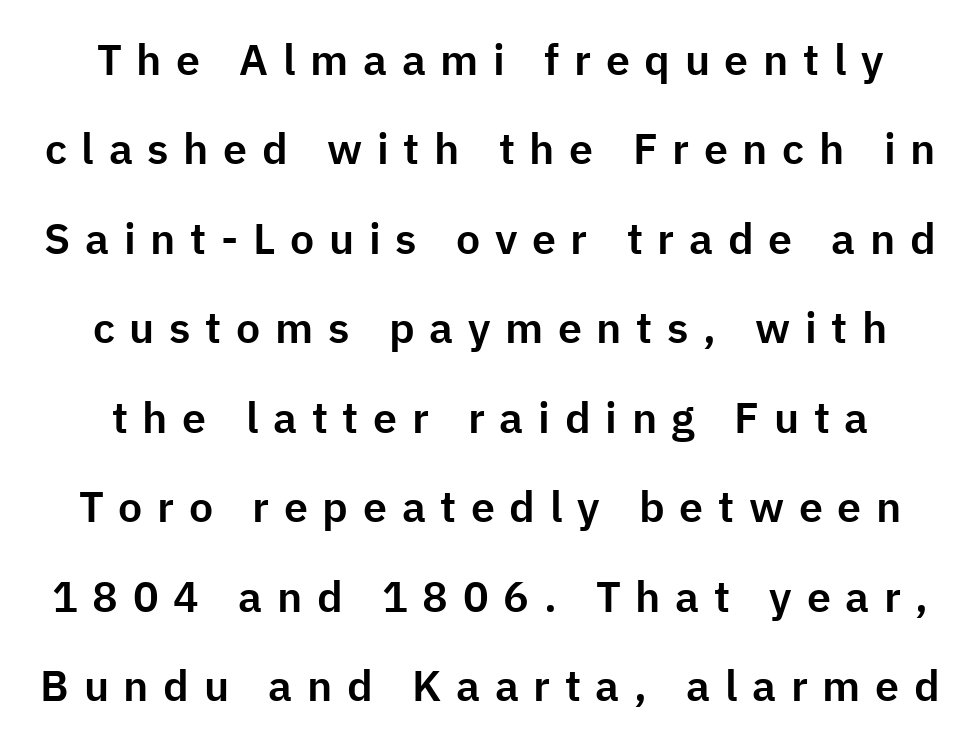
Q: Is the text italic (slanted)? A: No, it is upright.
Q: Is the typeface a serif or a sans-serif typeface? A: Sans-serif.
Q: Is the text underlined? A: No.
Q: Is the spacing between letters normal or unusually wide? A: Unusually wide.
Q: Is the spacing between lines tight, normal or loose? A: Loose.
Q: Width (condensed, normal, or wide)? A: Normal.
Q: Stroke contrast? A: Low.
Q: x-height? A: Medium.
Q: Monospaced? A: No.
